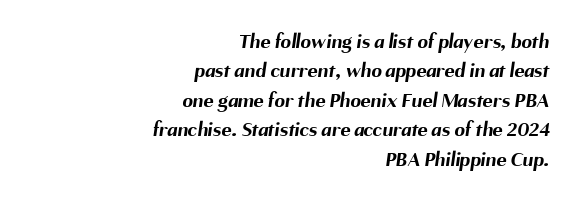
{"bold": "yes", "underline": "no", "align": "right", "line_spacing": "normal", "line_spacing_ratio": 1.4, "letter_spacing": "normal", "letter_spacing_em": 0.0, "glyph_px": 21}
